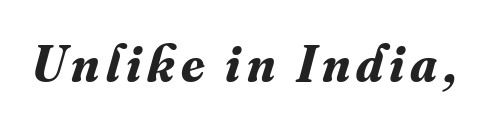
{"serif": "yes", "italic": "yes", "lean": "right", "slant_degrees": 16, "bold": "yes", "weight": "bold", "width": "normal", "stroke_contrast": "medium", "x_height": "small", "monospaced": "no", "underline": "no", "glyph_px": 52}
